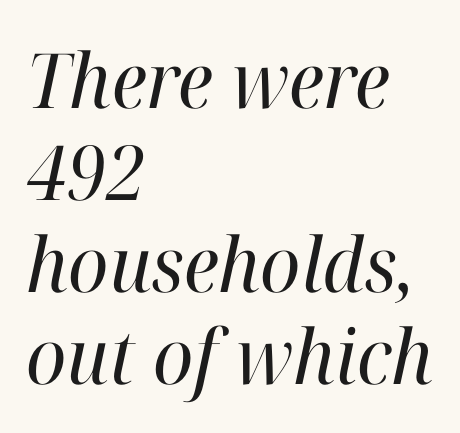
This sample has the flowing, uneven cadence of proportional lettering. Letter spacing: default. Rule under the text: the space is simply empty. Is the block centered? No — it sits flush against the left margin.
